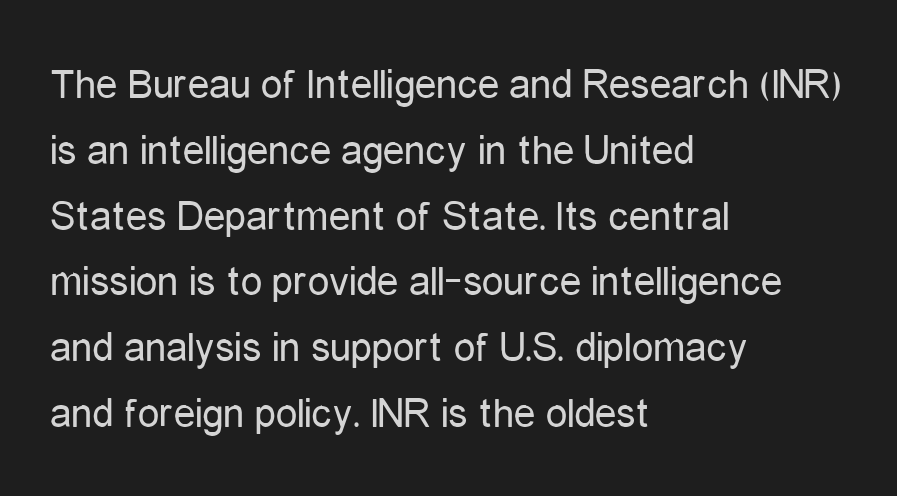
The image shows 43 px regular-weight, condensed sans-serif type, upright; set left-aligned, normal line spacing (1.53x), normal letter spacing, not underlined; low stroke contrast and a medium x-height.
